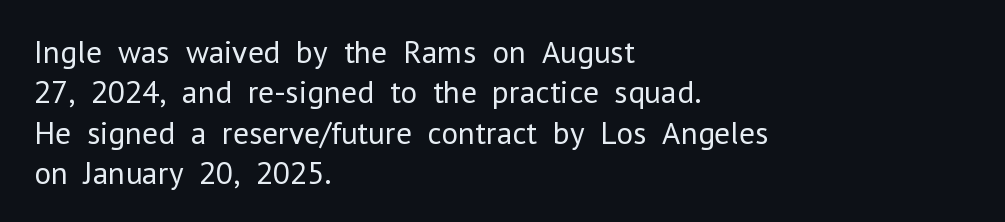
This is the regular roman posture of the typeface. Leading matches the norm, producing a regular column. Caption: multi-line text, flush left, ragged right. A typesetter would call this proportional, since set widths differ per character. Heaviness? Minimal to ordinary, like unemphasized prose.
